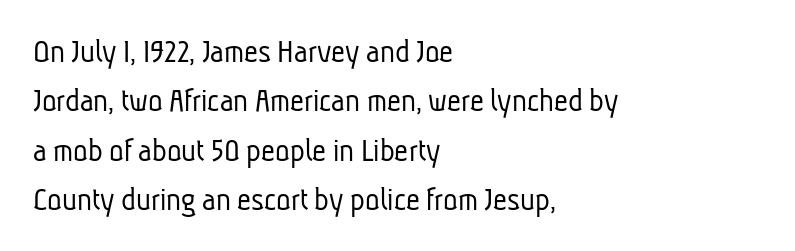
Interline gaps are of average width in this sample. No extra tracking has been applied to these lines. Teacher's note: observe the even left margin — that is flush-left alignment. The passage shown is typed in a proportional face where columns would drift.
